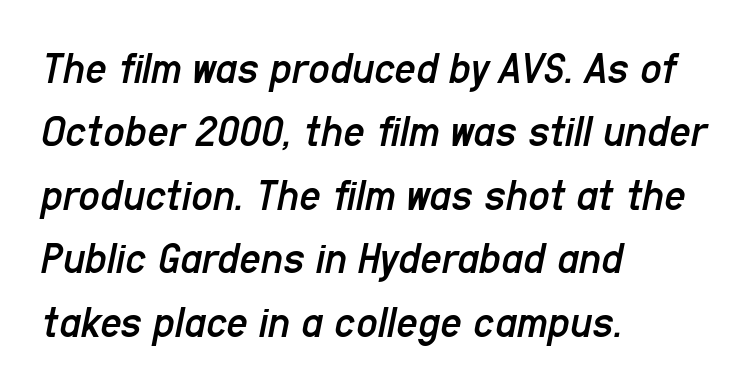
Q: Is the text bold? A: No.
Q: Is the text italic (slanted)? A: Yes, it leans right by about 11 degrees.
Q: Is the text underlined? A: No.
Q: How is the paragraph aligned? A: Left-aligned.
Q: Is the spacing between letters normal or unusually wide? A: Normal.
Q: Is the spacing between lines tight, normal or loose? A: Normal.
Q: Width (condensed, normal, or wide)? A: Condensed.
Q: Stroke contrast? A: Low.
Q: x-height? A: Medium.
Q: Monospaced? A: No.
